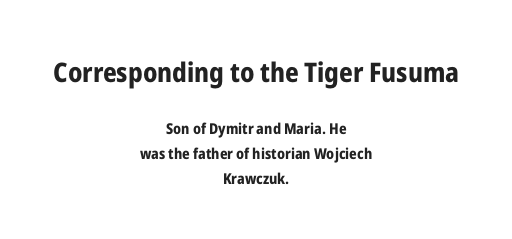
The image shows 27 px bold type, upright; set centered, normal line spacing (1.68x), normal letter spacing, not underlined; the first (top) block is 1.8x larger.
